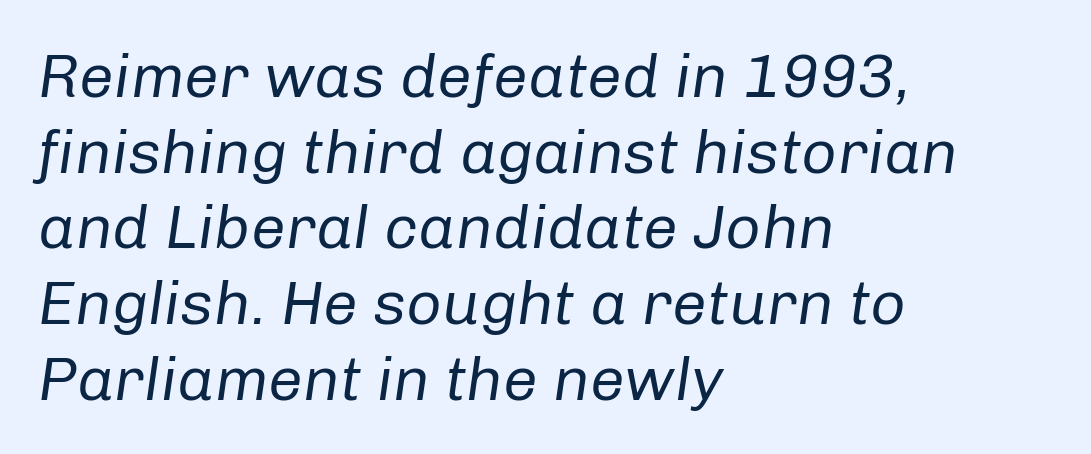
Think standard paragraph weight, or any step lighter than that. The foot of each line stays bare and open. Tracking here is standard; glyphs follow each other at the usual distance. One-word summary of the alignment: left.
